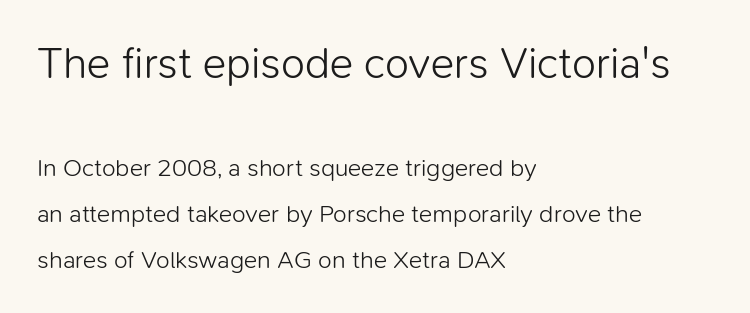
The ragged edge is on the right, which tells us the setting is flush left. This rendering employs a face without finishing strokes, i.e., a sans-serif. The typography opts for an upright posture over an oblique one. Size contrast runs from large at the top to small at the bottom. Decoration check: the copy has no underline.
